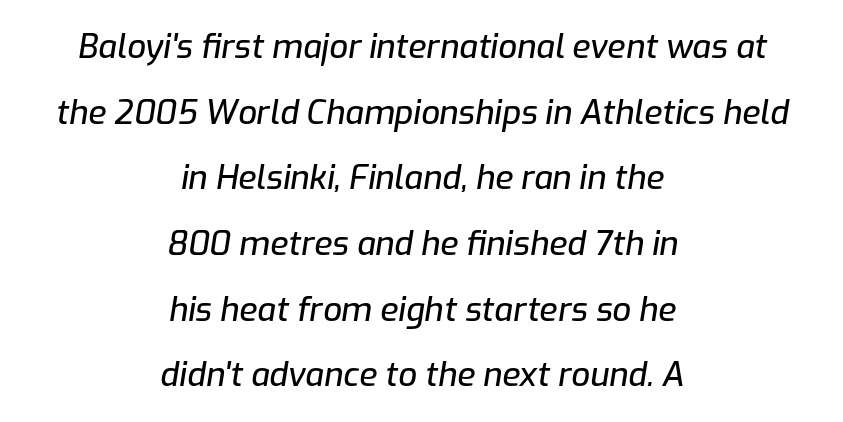
{"italic": "yes", "lean": "right", "slant_degrees": 9, "width": "normal", "stroke_contrast": "low", "x_height": "medium", "monospaced": "no", "underline": "no", "align": "center", "line_spacing": "loose", "line_spacing_ratio": 1.99, "letter_spacing": "normal", "letter_spacing_em": 0.0, "glyph_px": 33}
